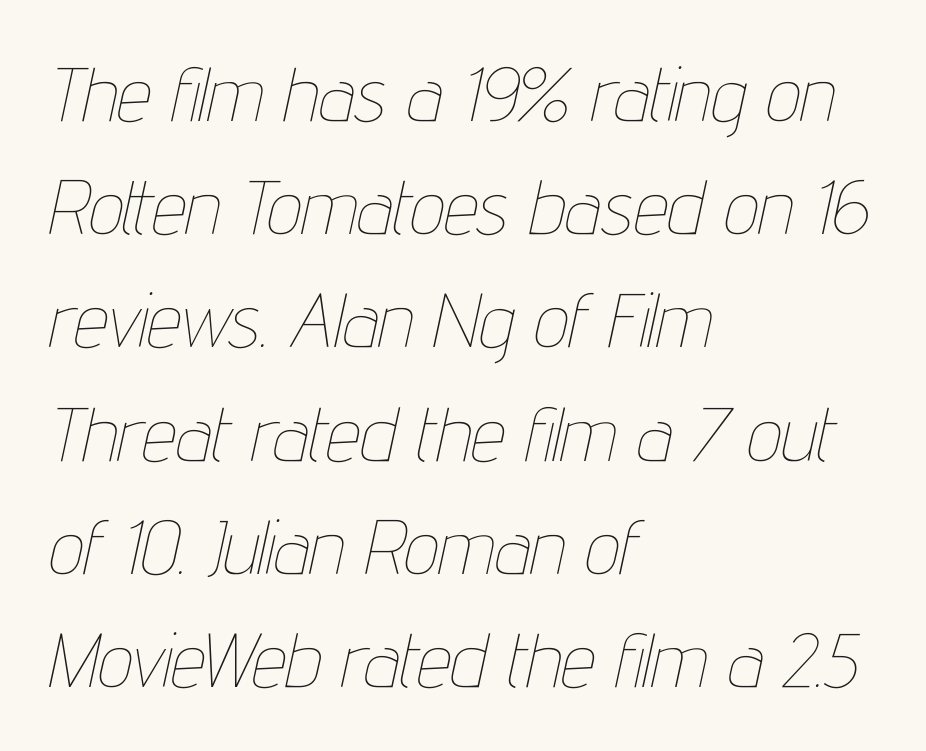
Q: Is the text bold? A: No.
Q: Is the text italic (slanted)? A: Yes, it leans right by about 12 degrees.
Q: Is the text underlined? A: No.
Q: How is the paragraph aligned? A: Left-aligned.
Q: Is the spacing between letters normal or unusually wide? A: Normal.
Q: Is the spacing between lines tight, normal or loose? A: Normal.
Q: Width (condensed, normal, or wide)? A: Condensed.
Q: Stroke contrast? A: Low.
Q: x-height? A: Medium.
Q: Monospaced? A: No.
